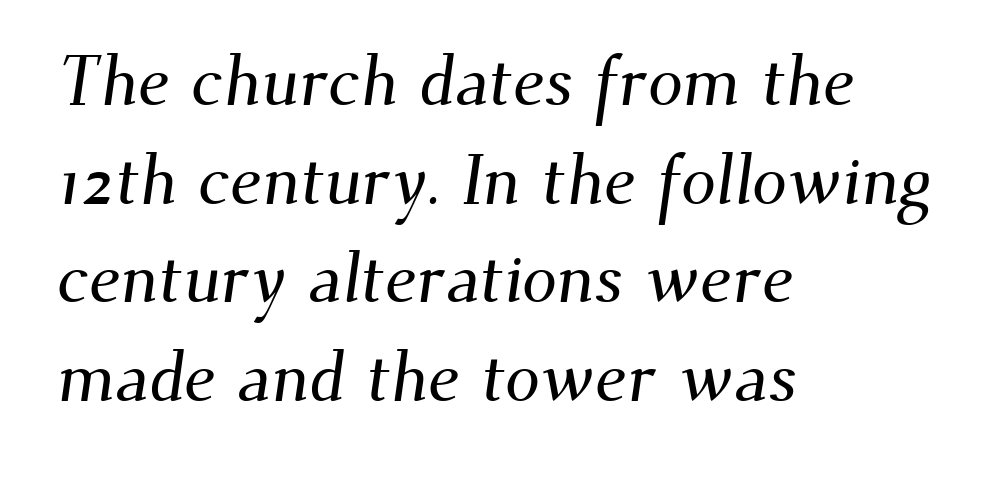
{"serif": "yes", "width": "normal", "stroke_contrast": "medium", "x_height": "small", "monospaced": "no", "underline": "no", "align": "left", "line_spacing": "normal", "line_spacing_ratio": 1.41, "letter_spacing": "normal", "letter_spacing_em": 0.0, "glyph_px": 70}
